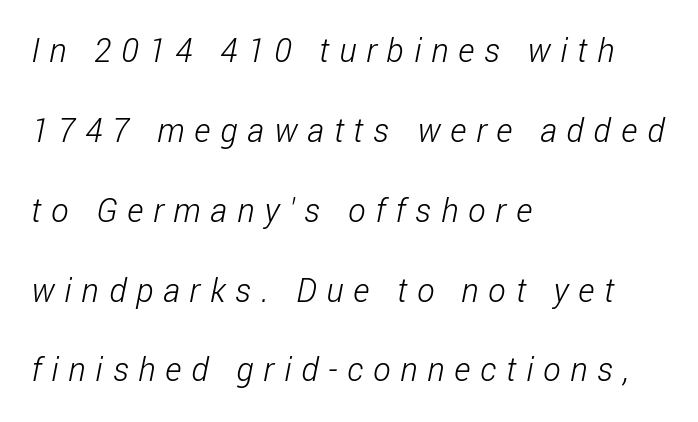
Q: Is the text bold? A: No.
Q: Is the typeface a serif or a sans-serif typeface? A: Sans-serif.
Q: Is the text underlined? A: No.
Q: How is the paragraph aligned? A: Left-aligned.
Q: Is the spacing between letters normal or unusually wide? A: Unusually wide.
Q: Is the spacing between lines tight, normal or loose? A: Loose.
Q: Width (condensed, normal, or wide)? A: Condensed.
Q: Stroke contrast? A: Low.
Q: x-height? A: Medium.
Q: Monospaced? A: No.
